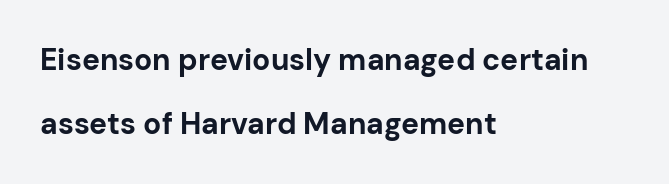
Serif or sans? Sans — the stroke terminals are bare. Stroke thickness is high; the sample reads as a true bold. The setting favours the left margin, as ordinary paragraphs usually do. Loosely led — the rows are spread out. Do the characters align in a grid? No, the font is proportional.
